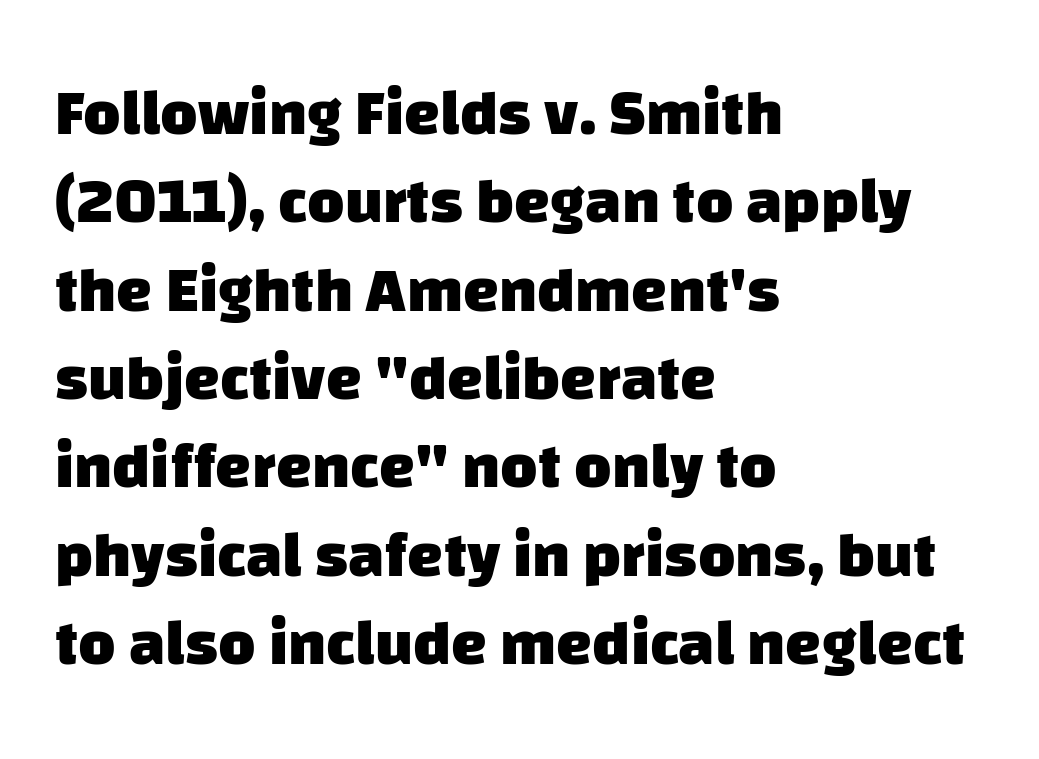
Q: Is the text bold? A: Yes.
Q: Is the typeface a serif or a sans-serif typeface? A: Sans-serif.
Q: Is the text underlined? A: No.
Q: How is the paragraph aligned? A: Left-aligned.
Q: Is the spacing between letters normal or unusually wide? A: Normal.
Q: Is the spacing between lines tight, normal or loose? A: Normal.
Q: Width (condensed, normal, or wide)? A: Normal.
Q: Stroke contrast? A: Low.
Q: x-height? A: Large.
Q: Monospaced? A: No.
